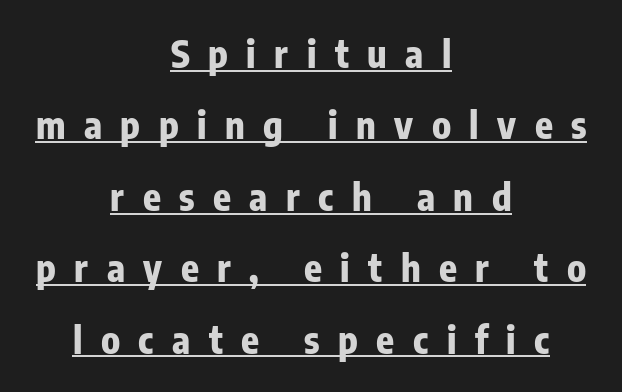
{"serif": "no", "italic": "no", "bold": "yes", "weight": "bold", "width": "condensed", "stroke_contrast": "low", "x_height": "medium", "monospaced": "no", "underline": "yes", "align": "center", "line_spacing": "loose", "line_spacing_ratio": 1.93, "letter_spacing": "wide", "letter_spacing_em": 0.5, "glyph_px": 37}
